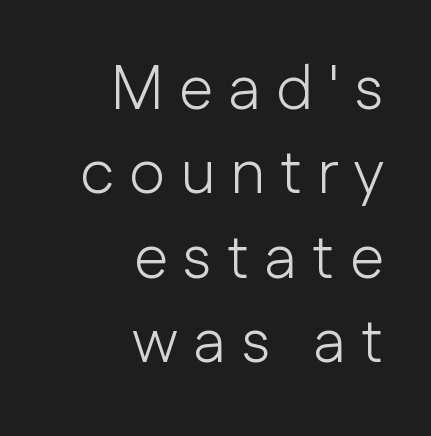
Q: Is the text bold? A: No.
Q: Is the text italic (slanted)? A: No, it is upright.
Q: Is the typeface a serif or a sans-serif typeface? A: Sans-serif.
Q: Is the text underlined? A: No.
Q: How is the paragraph aligned? A: Right-aligned.
Q: Is the spacing between letters normal or unusually wide? A: Unusually wide.
Q: Is the spacing between lines tight, normal or loose? A: Normal.
Q: Width (condensed, normal, or wide)? A: Normal.
Q: Stroke contrast? A: Low.
Q: x-height? A: Medium.
Q: Monospaced? A: No.
